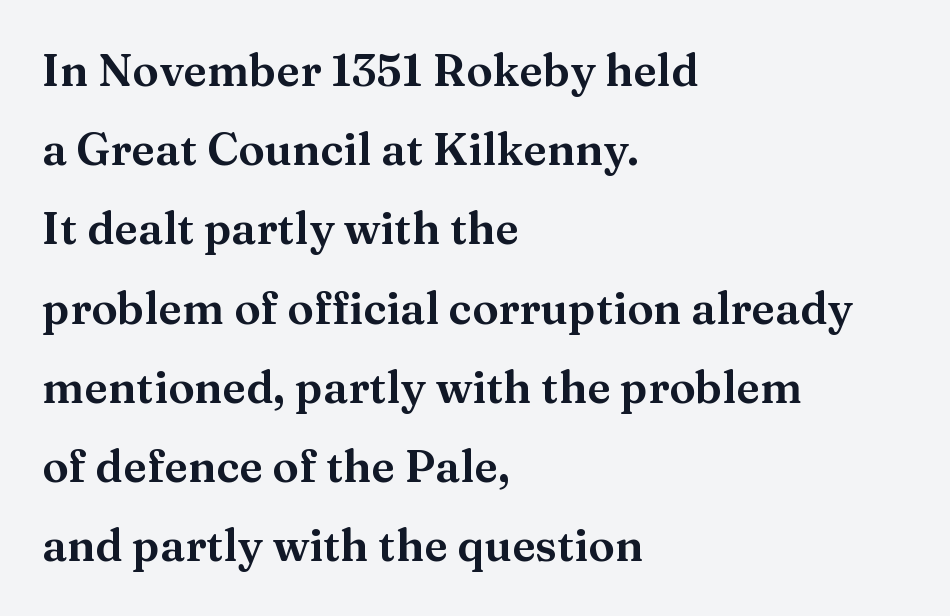
The image shows 44 px wide serif type, upright; set left-aligned, line spacing 1.8x, normal letter spacing, not underlined; medium stroke contrast and a medium x-height.
